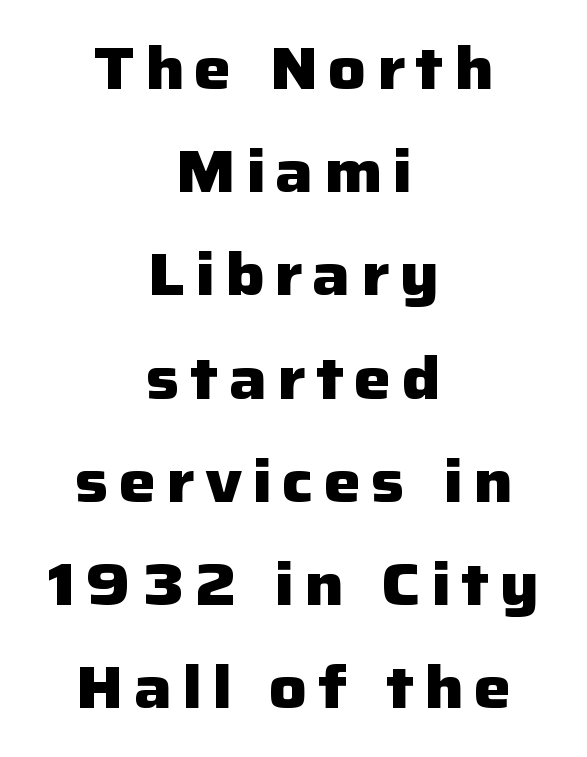
Q: Is the text bold? A: Yes.
Q: Is the text italic (slanted)? A: No, it is upright.
Q: Is the typeface a serif or a sans-serif typeface? A: Sans-serif.
Q: Is the text underlined? A: No.
Q: How is the paragraph aligned? A: Centered.
Q: Width (condensed, normal, or wide)? A: Normal.
Q: Stroke contrast? A: Low.
Q: x-height? A: Medium.
Q: Monospaced? A: No.
